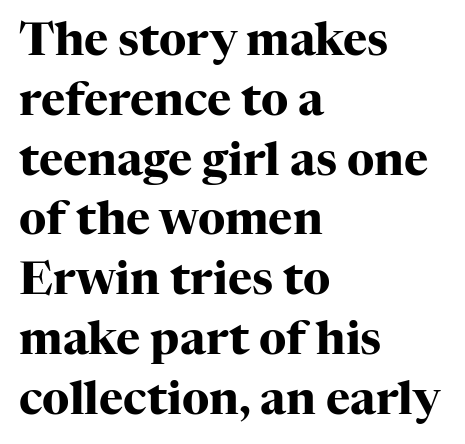
The image shows 46 px heavy serif type, upright; set left-aligned, normal line spacing (1.3x), normal letter spacing, not underlined; high stroke contrast and a medium x-height.
